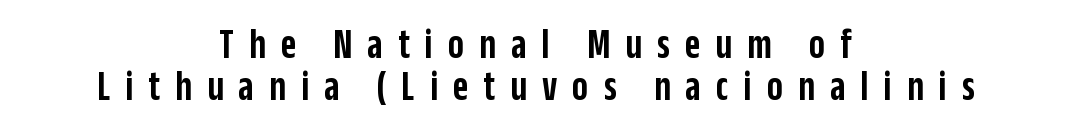
Q: Is the text bold? A: Semi-bold.
Q: Is the text italic (slanted)? A: No, it is upright.
Q: Is the typeface a serif or a sans-serif typeface? A: Sans-serif.
Q: Is the text underlined? A: No.
Q: How is the paragraph aligned? A: Centered.
Q: Is the spacing between letters normal or unusually wide? A: Unusually wide.
Q: Is the spacing between lines tight, normal or loose? A: Tight.
Q: Width (condensed, normal, or wide)? A: Condensed.
Q: Stroke contrast? A: Low.
Q: x-height? A: Large.
Q: Monospaced? A: No.
